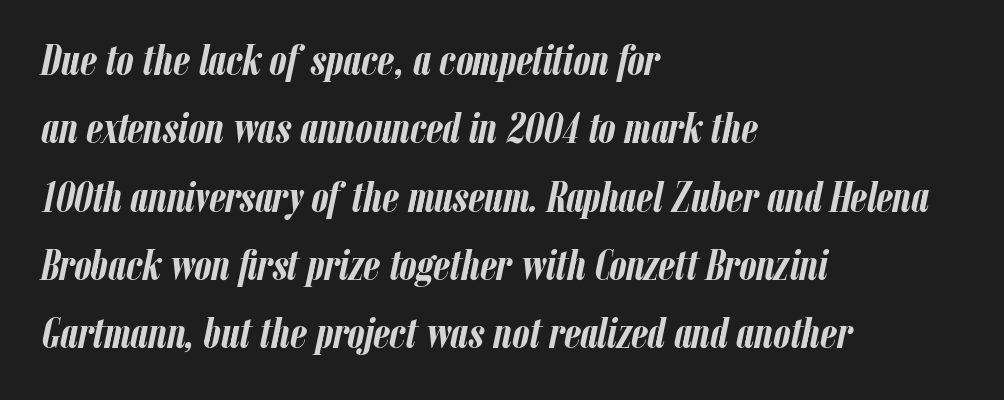
Line beginnings align vertically; line endings do not. A typesetter would call this leading conventional body-copy spacing. Proportional: the letters do not fall into vertical columns. Posture: slanted.
